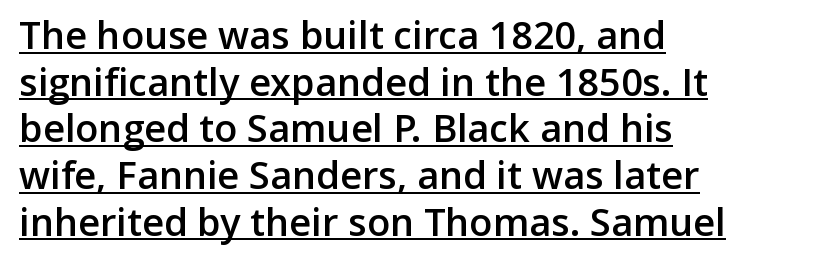
Is there any slant? The stems are plumb. Students, this is semibold: more ink than regular, less than bold. These lines stack with their left ends in a neat column. Default kerning and tracking; the words read as compact shapes. Proportional: the letters do not fall into vertical columns.
